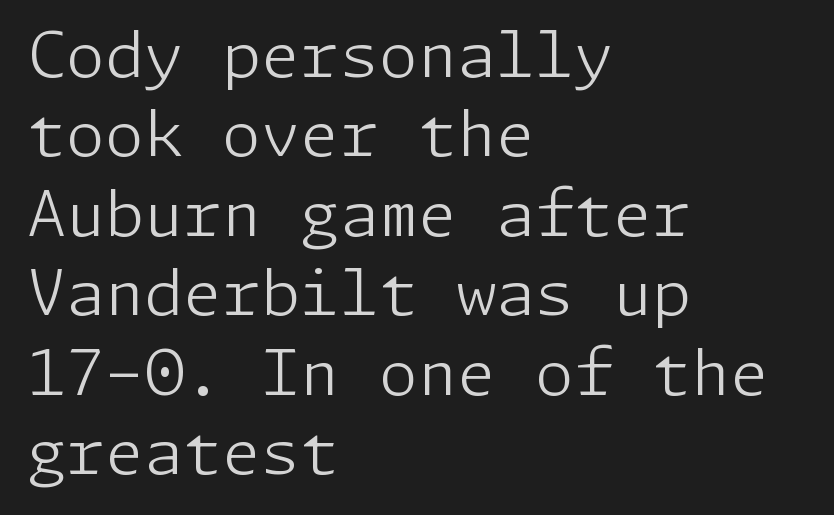
{"serif": "no", "italic": "no", "bold": "no", "weight": "light", "width": "normal", "stroke_contrast": "low", "x_height": "medium", "underline": "no", "align": "left", "line_spacing": "normal", "line_spacing_ratio": 1.26, "letter_spacing": "normal", "letter_spacing_em": 0.0, "glyph_px": 63}
